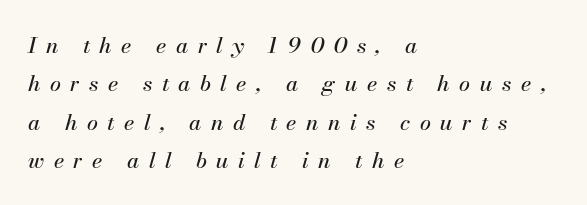
Q: Is the text italic (slanted)? A: Yes, it leans right by about 13 degrees.
Q: Is the text underlined? A: No.
Q: How is the paragraph aligned? A: Left-aligned.
Q: Is the spacing between letters normal or unusually wide? A: Unusually wide.
